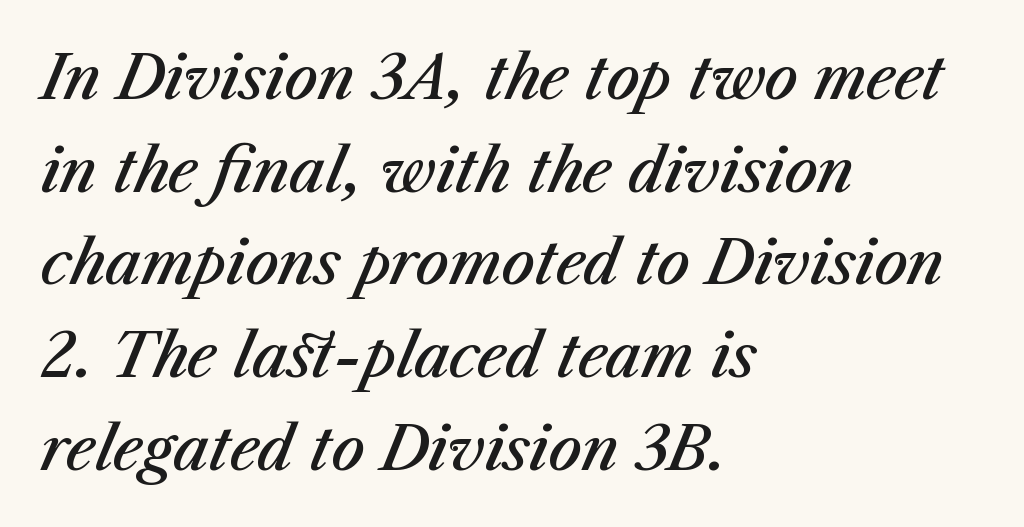
A typesetter would call this proportional, since set widths differ per character. The axis of the letterforms is tilted away from vertical. These lines sit exactly where default settings would place them. Tracking value appears to be zero — textbook default spacing.
